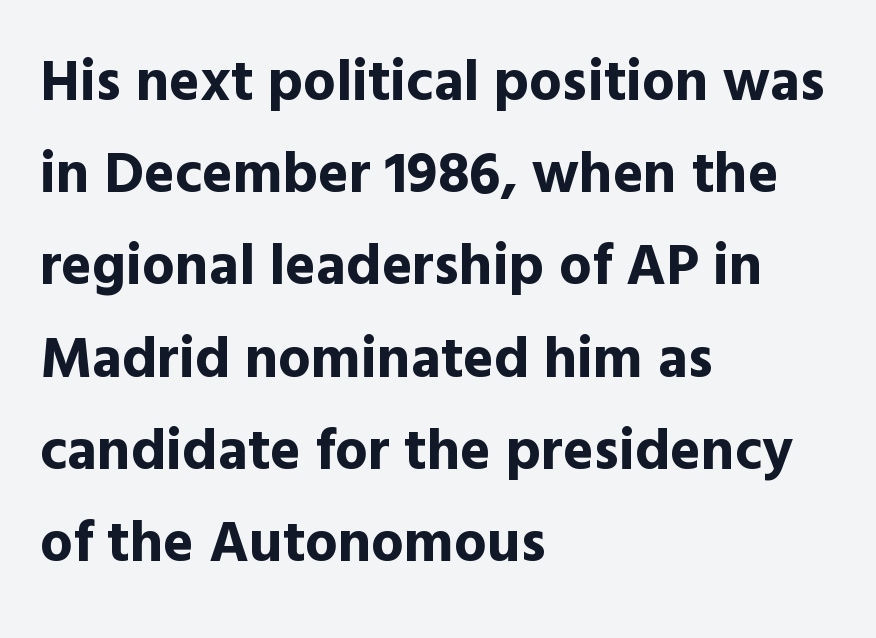
Here the designer chose a conventional face with non-uniform glyph widths. In terms of leading, this rendering sits right in the middle. The characters look thick and weighty, a clear bold. Nope, not italic — everything's standing straight.
